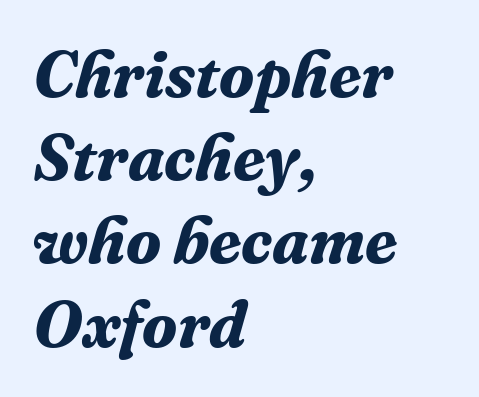
The passage shown has conventional tracking throughout. The rendering uses natural spacing where letterforms have individual widths. Reading down the column, the eye jumps a familiar distance to each next line. Letterform terminals end in serifs throughout the passage. The strokes are fattened all the way to bold.
